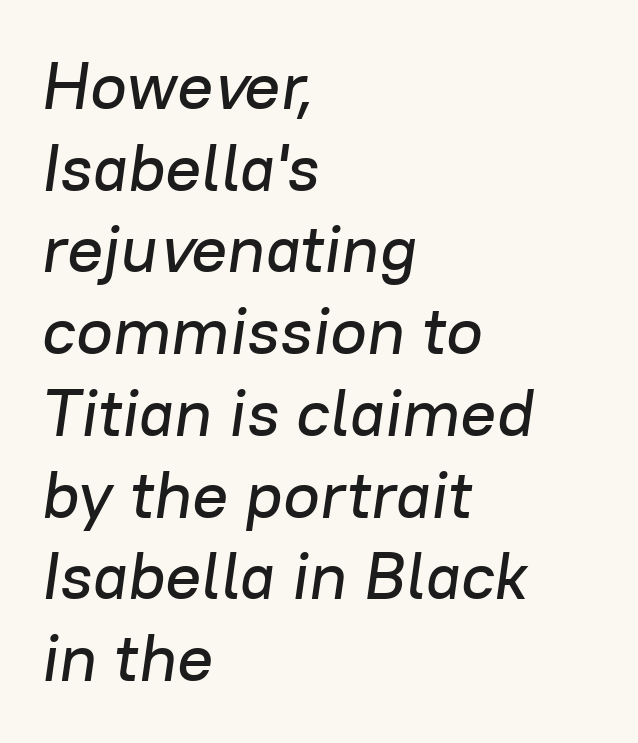
Q: Is the text italic (slanted)? A: Yes, it leans right by about 8 degrees.
Q: Is the text underlined? A: No.
Q: How is the paragraph aligned? A: Left-aligned.
Q: Is the spacing between letters normal or unusually wide? A: Normal.
Q: Width (condensed, normal, or wide)? A: Normal.
Q: Stroke contrast? A: Low.
Q: x-height? A: Medium.
Q: Monospaced? A: No.
